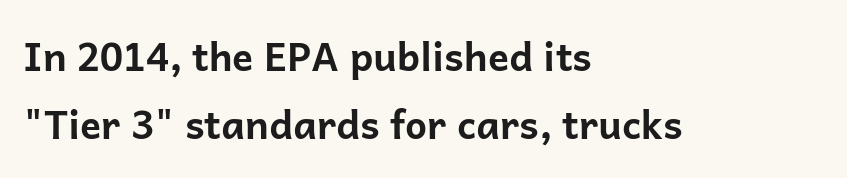
The image shows 39 px bold sans-serif type, upright; set left-aligned, line spacing 1.74x, normal letter spacing, not underlined; low stroke contrast and a medium x-height.
